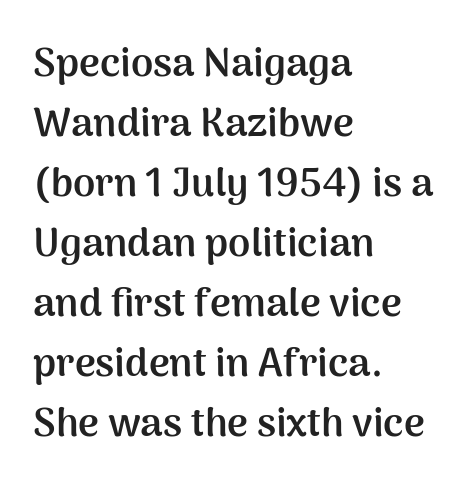
The image shows 40 px semibold sans-serif type, upright; set left-aligned, normal line spacing (1.5x), normal letter spacing, not underlined; medium stroke contrast and a medium x-height.
